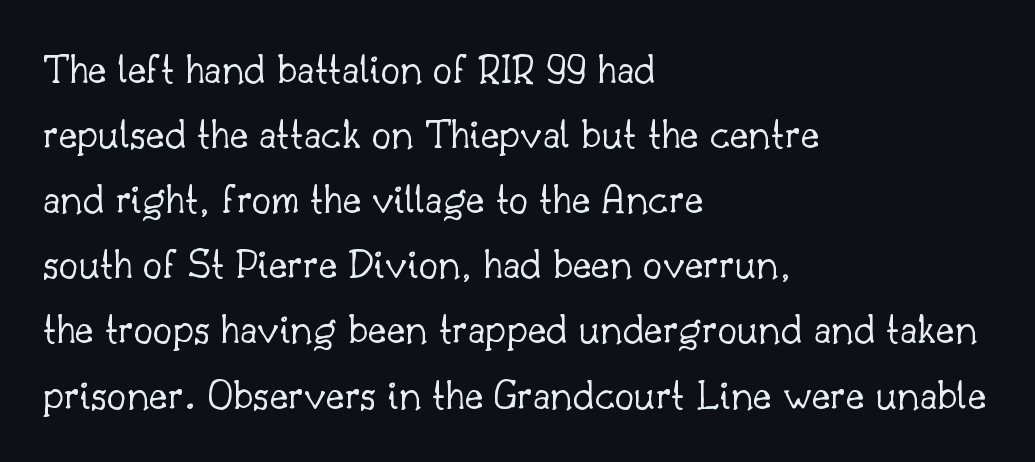
{"italic": "no", "bold": "no", "weight": "light", "width": "normal", "stroke_contrast": "low", "x_height": "small", "monospaced": "no", "underline": "no", "align": "left", "line_spacing": "normal", "line_spacing_ratio": 1.48, "letter_spacing": "normal", "letter_spacing_em": 0.0, "glyph_px": 44}
